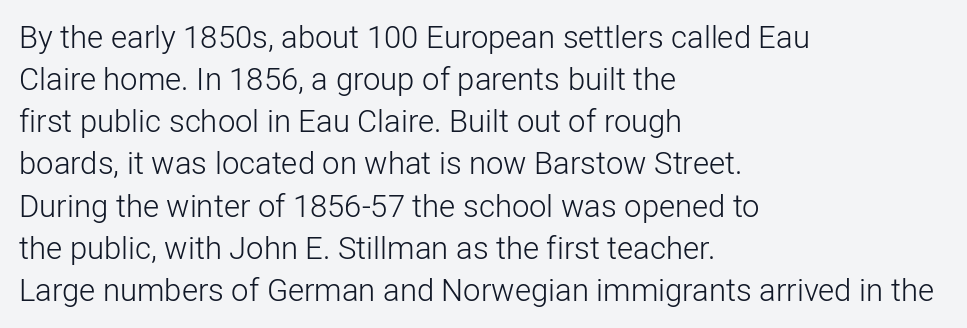
Q: Is the text bold? A: No.
Q: Is the text italic (slanted)? A: No, it is upright.
Q: Is the typeface a serif or a sans-serif typeface? A: Sans-serif.
Q: Is the text underlined? A: No.
Q: How is the paragraph aligned? A: Left-aligned.
Q: Is the spacing between letters normal or unusually wide? A: Normal.
Q: Is the spacing between lines tight, normal or loose? A: Normal.
Q: Width (condensed, normal, or wide)? A: Normal.
Q: Stroke contrast? A: Low.
Q: x-height? A: Medium.
Q: Monospaced? A: No.
